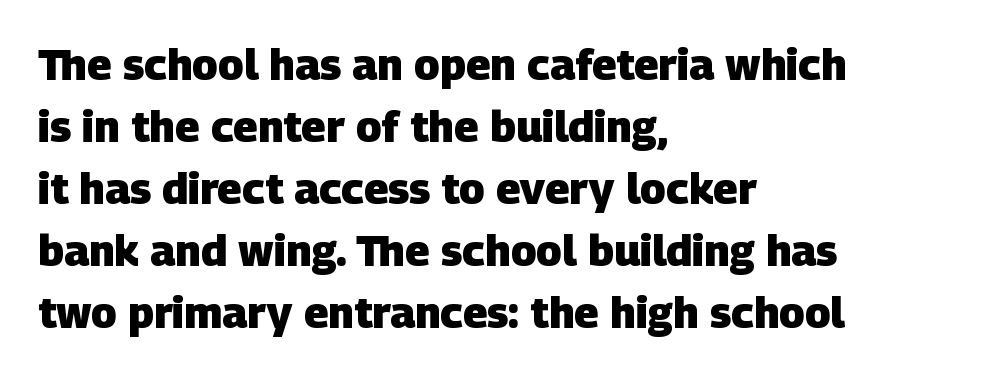
Q: Is the text bold? A: Yes.
Q: Is the typeface a serif or a sans-serif typeface? A: Sans-serif.
Q: Is the text underlined? A: No.
Q: How is the paragraph aligned? A: Left-aligned.
Q: Is the spacing between letters normal or unusually wide? A: Normal.
Q: Is the spacing between lines tight, normal or loose? A: Normal.
Q: Width (condensed, normal, or wide)? A: Normal.
Q: Stroke contrast? A: Low.
Q: x-height? A: Large.
Q: Monospaced? A: No.
